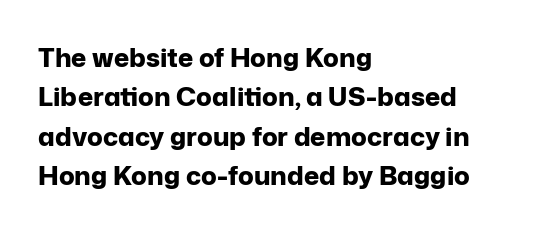
The image shows 26 px bold type, upright; set left-aligned, normal line spacing (1.51x), normal letter spacing, not underlined.
